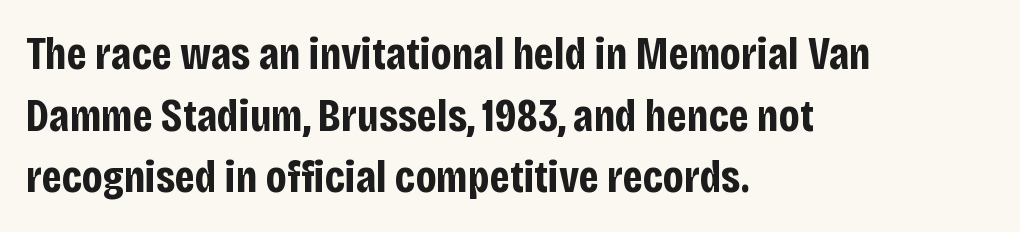
The image shows 46 px bold, condensed sans-serif type, upright; set left-aligned, normal line spacing (1.34x), normal letter spacing, not underlined; low stroke contrast and a large x-height.
